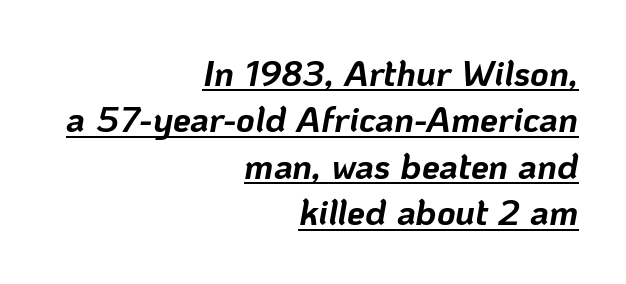
The image shows 36 px bold type, italic (leaning right); set right-aligned, normal line spacing (1.29x), normal letter spacing, underlined; low stroke contrast and a medium x-height.
